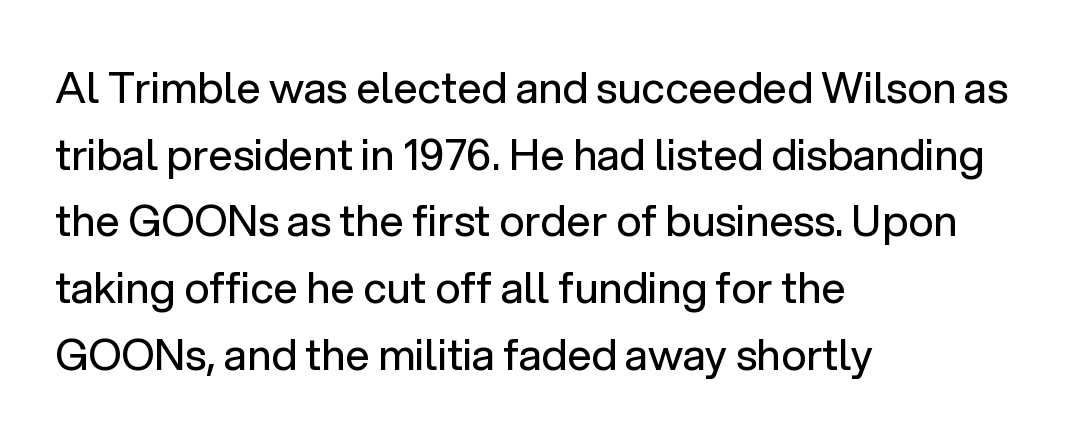
Nothing sits at the stroke ends, so this counts as sans-serif. The letters advance in unequal steps, a hallmark of proportional type. Here the glyphs are tracked normally, forming tight word shapes. The lettering stays uniformly vertical, giving the passage a roman look. The face looks like a standard text weight, possibly lighter. This rendering uses left alignment, leaving the right contour irregular.
